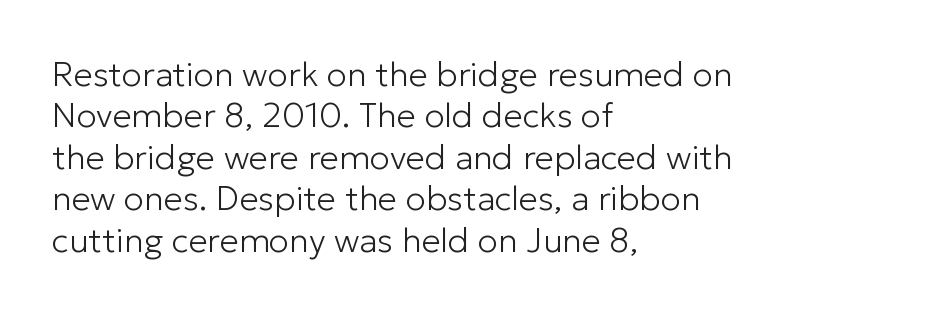
The image shows 34 px light sans-serif type, upright; set left-aligned, line spacing 1.22x, normal letter spacing, not underlined; low stroke contrast and a medium x-height.
